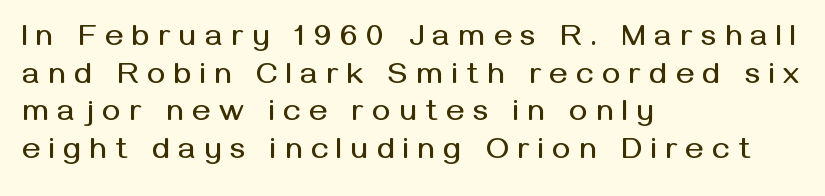
{"serif": "no", "italic": "no", "width": "normal", "stroke_contrast": "medium", "x_height": "medium", "monospaced": "no", "underline": "no", "align": "left", "line_spacing_ratio": 1.21, "letter_spacing": "wide", "letter_spacing_em": 0.28, "glyph_px": 31}
